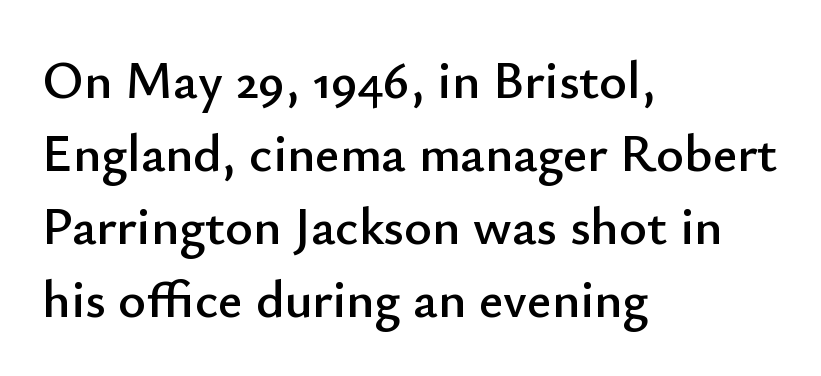
The image shows 53 px sans-serif type, upright; set left-aligned, normal line spacing (1.38x), normal letter spacing, not underlined; low stroke contrast and a small x-height.
